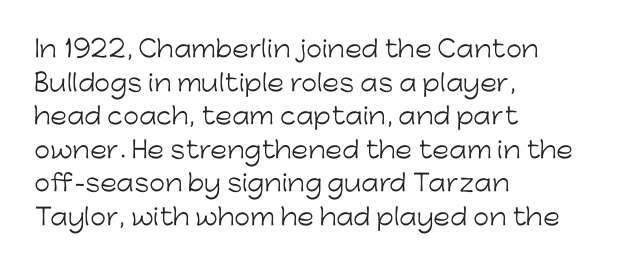
What stands out about the letter spacing? Nothing — it is the standard amount. Type without underlining. You can tell it's not italic because the verticals are truly vertical. Is there much room between lines? A standard amount, neither cramped nor airy.
